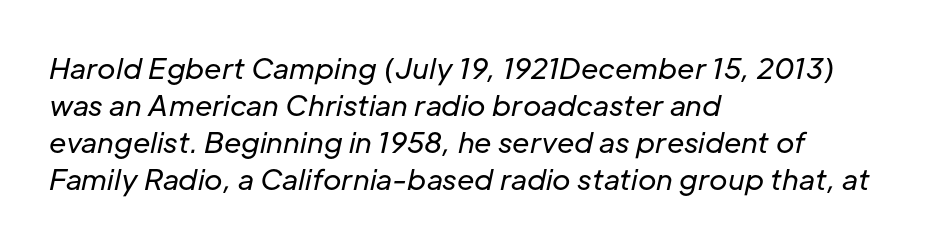
Stem width sits at or under what a default text font uses. In terms of letterspacing, this is plain default setting. Has an underline been added? It has not. The compositor pushed each line to the left boundary. Yep, that's italic — everything's leaning. Each letter keeps its own natural width here, so spacing adapts to shape.
